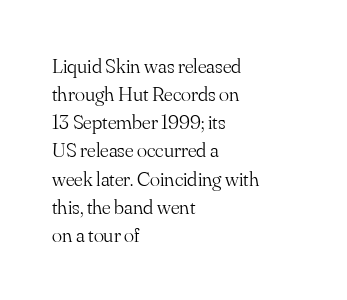
The image shows 21 px text type, upright; set left-aligned, normal line spacing (1.34x), normal letter spacing, not underlined.
